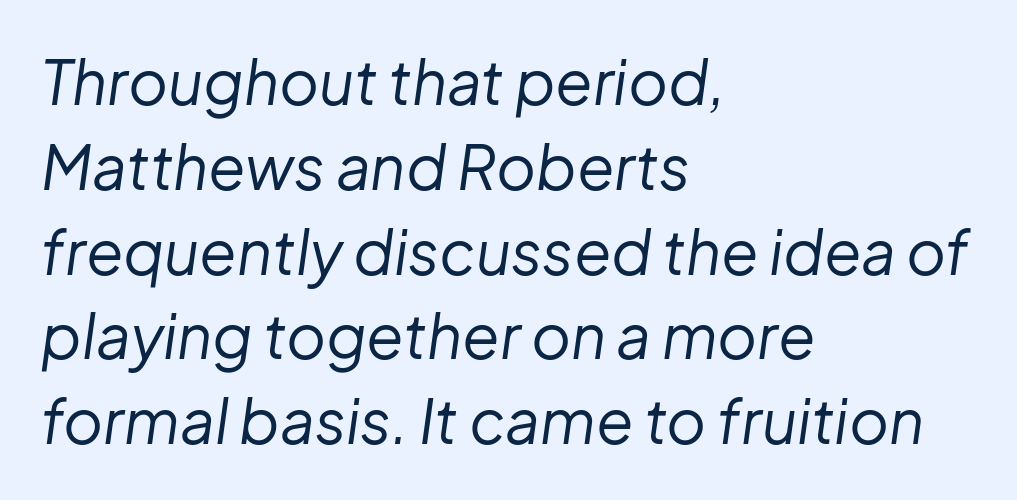
{"italic": "yes", "lean": "right", "slant_degrees": 8, "bold": "no", "weight": "regular", "width": "normal", "stroke_contrast": "low", "x_height": "medium", "monospaced": "no", "underline": "no", "align": "left", "line_spacing": "normal", "line_spacing_ratio": 1.39, "letter_spacing": "normal", "letter_spacing_em": 0.0, "glyph_px": 61}
